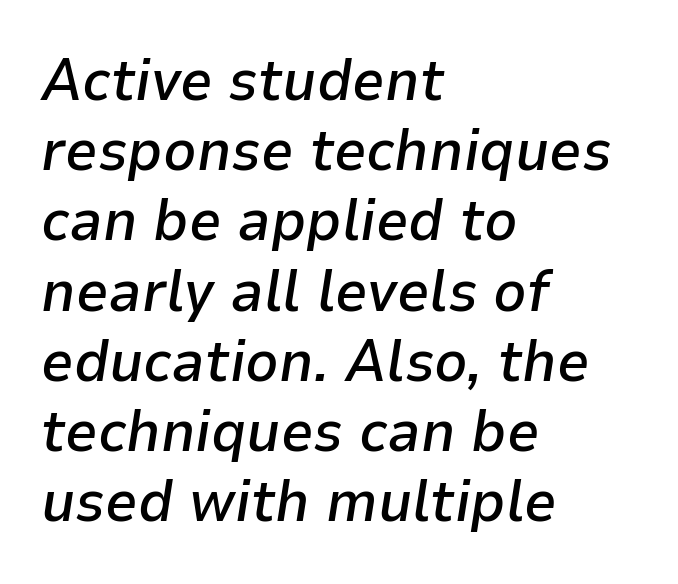
Q: Is the text bold? A: Semi-bold.
Q: Is the text italic (slanted)? A: Yes, it leans right by about 9 degrees.
Q: Is the text underlined? A: No.
Q: How is the paragraph aligned? A: Left-aligned.
Q: Is the spacing between letters normal or unusually wide? A: Normal.
Q: Width (condensed, normal, or wide)? A: Normal.
Q: Stroke contrast? A: Low.
Q: x-height? A: Medium.
Q: Monospaced? A: No.
